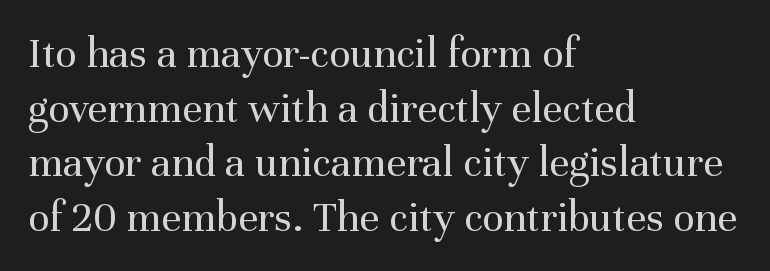
Q: Is the text bold? A: No.
Q: Is the text italic (slanted)? A: No, it is upright.
Q: Is the typeface a serif or a sans-serif typeface? A: Serif.
Q: Is the text underlined? A: No.
Q: How is the paragraph aligned? A: Left-aligned.
Q: Is the spacing between letters normal or unusually wide? A: Normal.
Q: Width (condensed, normal, or wide)? A: Normal.
Q: Stroke contrast? A: Medium.
Q: x-height? A: Medium.
Q: Monospaced? A: No.
